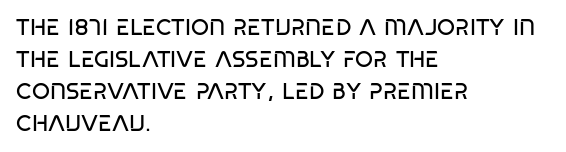
{"bold": "no", "underline": "no", "align": "left", "line_spacing": "normal", "line_spacing_ratio": 1.39, "letter_spacing": "normal", "letter_spacing_em": 0.0, "glyph_px": 23}
